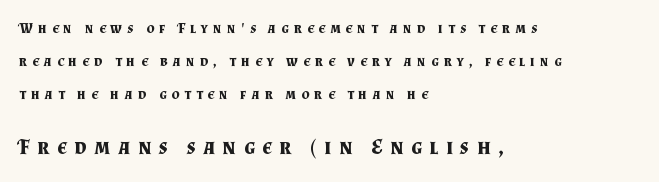
The image shows 21 px bold type, upright; set left-aligned, loose line spacing (2.35x), unusually wide letter spacing (+0.36 em), not underlined; the second (bottom) block is 1.5x larger.
